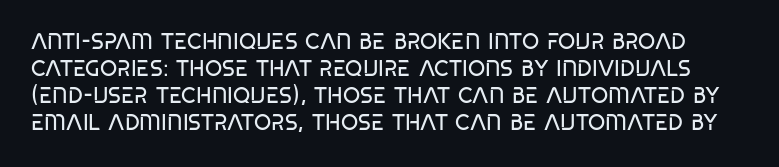
The image shows 22 px text type; set line spacing 1.23x, normal letter spacing, not underlined.
